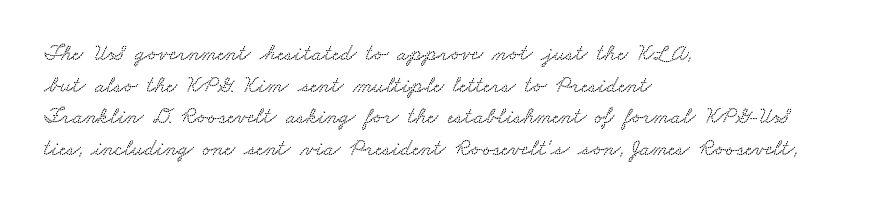
The image shows 23 px text type; set left-aligned, normal line spacing (1.37x), normal letter spacing, not underlined.
